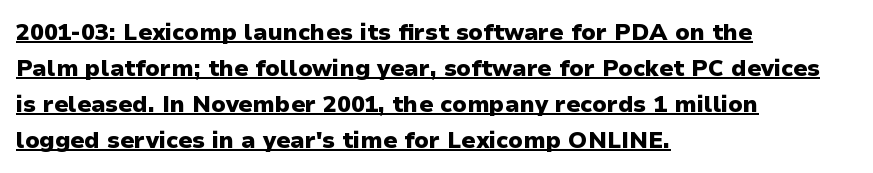
{"italic": "no", "bold": "yes", "underline": "yes", "align": "left", "line_spacing": "normal", "line_spacing_ratio": 1.56, "letter_spacing": "normal", "letter_spacing_em": 0.0, "glyph_px": 23}
